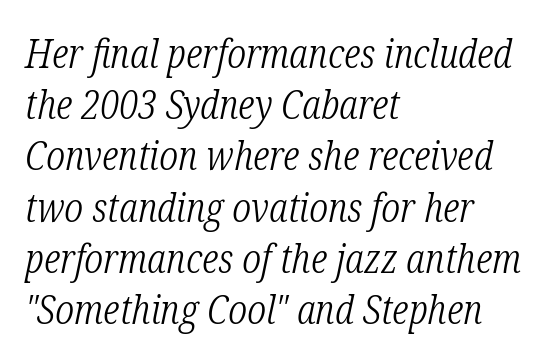
This sample has the flowing, uneven cadence of proportional lettering. Bare-footed words on every line. Left-aligned paragraph, ragged on the right. The block of text has a typical density, with ordinary space between rows. Is the letter spacing exaggerated? No — it looks like the ordinary default. What kind of face is this? One with serifs.
